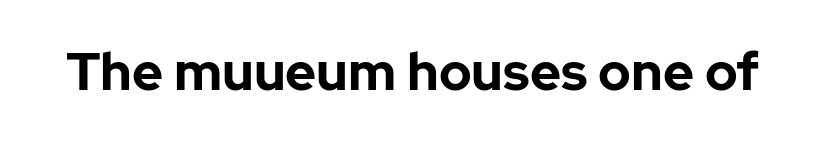
Q: Is the text bold? A: Yes.
Q: Is the text italic (slanted)? A: No, it is upright.
Q: Is the typeface a serif or a sans-serif typeface? A: Sans-serif.
Q: Is the text underlined? A: No.
Q: Is the spacing between letters normal or unusually wide? A: Normal.
Q: Width (condensed, normal, or wide)? A: Normal.
Q: Stroke contrast? A: Low.
Q: x-height? A: Medium.
Q: Monospaced? A: No.
